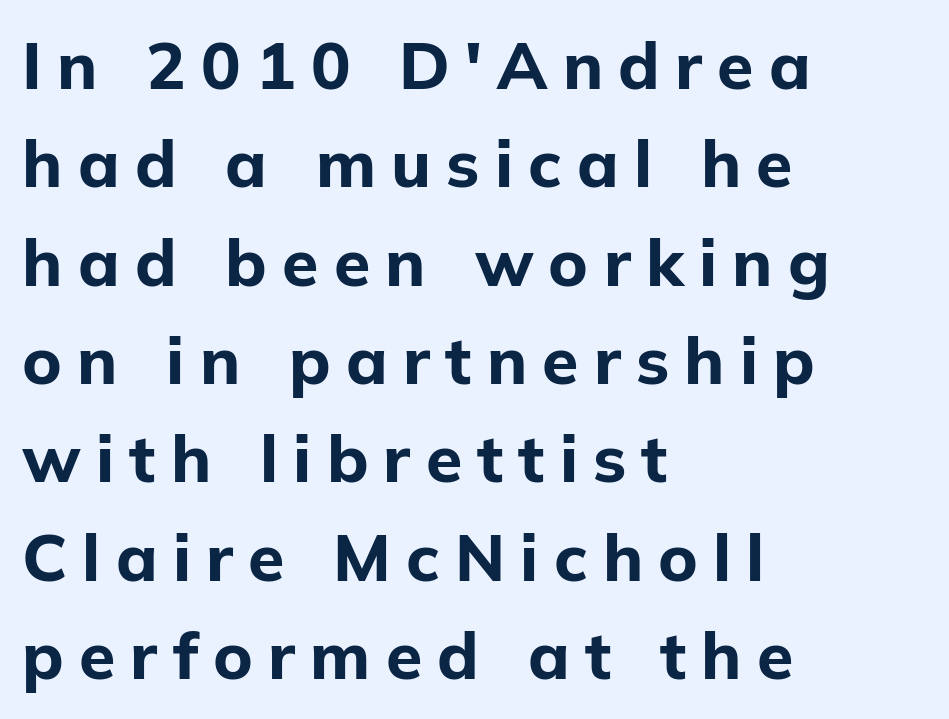
{"serif": "no", "italic": "no", "bold": "yes", "weight": "bold", "width": "normal", "stroke_contrast": "low", "x_height": "medium", "monospaced": "no", "underline": "no", "align": "left", "line_spacing": "normal", "line_spacing_ratio": 1.49, "letter_spacing": "wide", "letter_spacing_em": 0.23, "glyph_px": 66}
